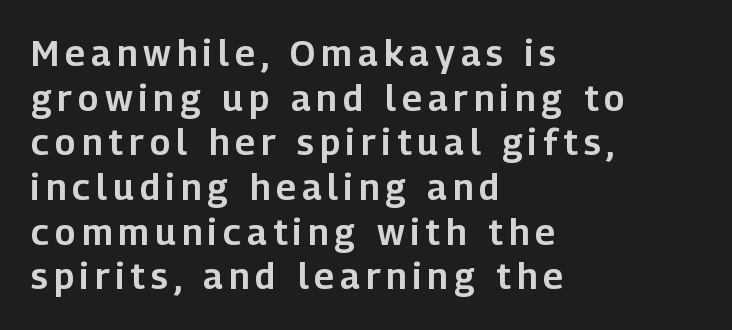
Each letter keeps its own natural width here, so spacing adapts to shape. Check the space under the baseline: it is left empty. This rendering employs a face without finishing strokes, i.e., a sans-serif. This sample is left-justified, so line endings fall wherever the words run out. This sample uses an upright cut, with every glyph sitting square on the baseline.
